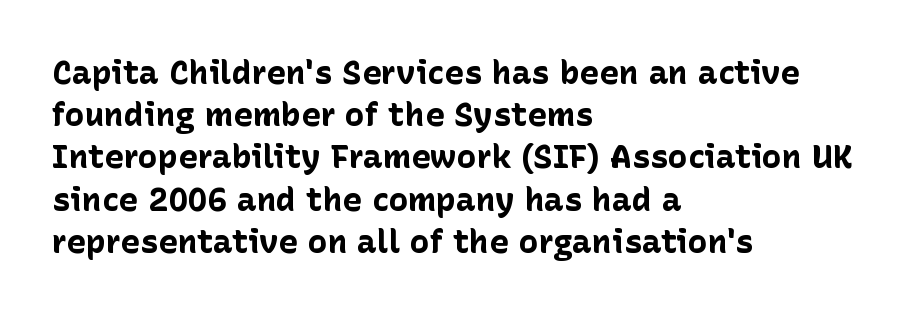
{"serif": "no", "italic": "no", "bold": "yes", "weight": "bold", "width": "normal", "stroke_contrast": "low", "x_height": "medium", "monospaced": "no", "underline": "no", "align": "left", "line_spacing": "normal", "line_spacing_ratio": 1.28, "letter_spacing": "normal", "letter_spacing_em": 0.0, "glyph_px": 33}
